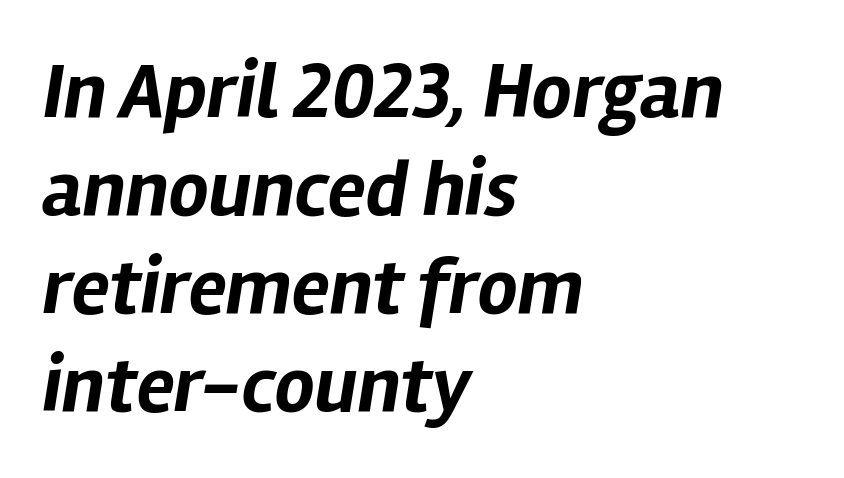
The image shows 79 px bold type, italic (leaning right); set left-aligned, line spacing 1.24x, normal letter spacing, not underlined; low stroke contrast and a medium x-height.
